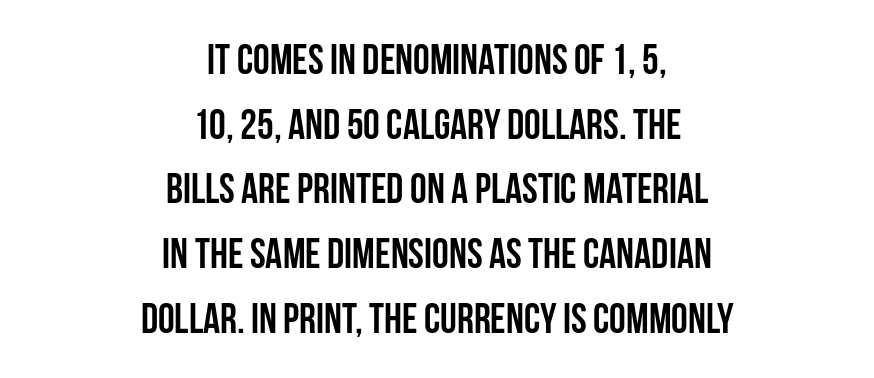
Q: Is the text bold? A: Yes.
Q: Is the text italic (slanted)? A: No, it is upright.
Q: Is the typeface a serif or a sans-serif typeface? A: Sans-serif.
Q: Is the text underlined? A: No.
Q: How is the paragraph aligned? A: Centered.
Q: Is the spacing between letters normal or unusually wide? A: Normal.
Q: Is the spacing between lines tight, normal or loose? A: Normal.
Q: Width (condensed, normal, or wide)? A: Condensed.
Q: Stroke contrast? A: Low.
Q: x-height? A: Large.
Q: Monospaced? A: No.
